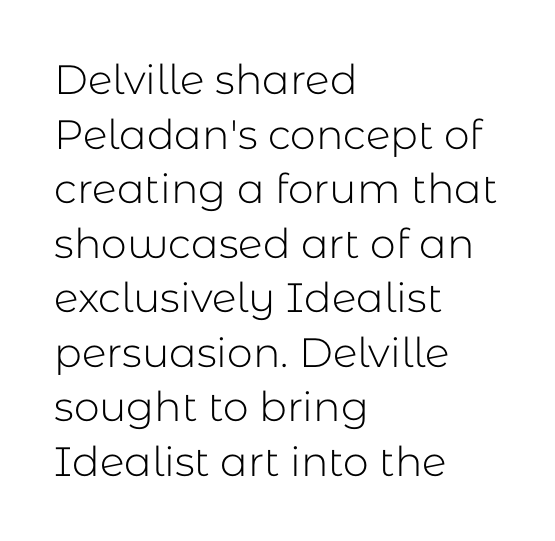
{"serif": "no", "italic": "no", "bold": "no", "weight": "light", "width": "normal", "stroke_contrast": "low", "x_height": "medium", "monospaced": "no", "underline": "no", "align": "left", "line_spacing": "normal", "line_spacing_ratio": 1.33, "letter_spacing": "normal", "letter_spacing_em": 0.0, "glyph_px": 41}
